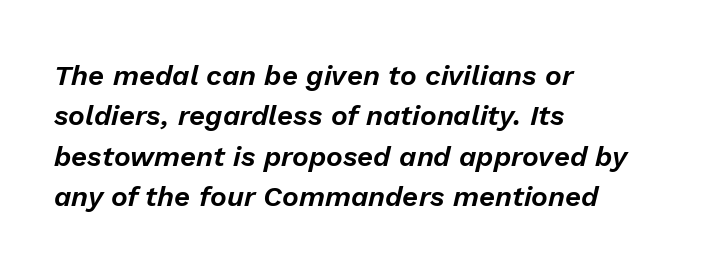
The rendering applies a slant to the glyphs. Which margin do the lines hug? The left one — the right edge is uneven. Think of a printed novel: that variable character pitch is what you see here. A typesetter would call this zero additional tracking. Rows of type keep a routine distance in the vertical direction. The zone under the glyphs is completely vacant.
